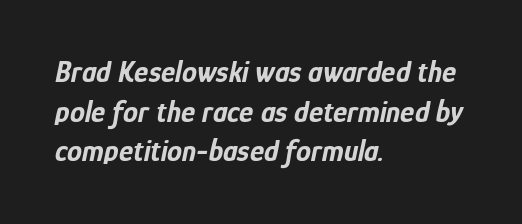
Q: Is the text bold? A: Yes.
Q: Is the text italic (slanted)? A: Yes, it leans right by about 12 degrees.
Q: Is the text underlined? A: No.
Q: How is the paragraph aligned? A: Left-aligned.
Q: Is the spacing between letters normal or unusually wide? A: Normal.
Q: Is the spacing between lines tight, normal or loose? A: Normal.
Q: Width (condensed, normal, or wide)? A: Condensed.
Q: Stroke contrast? A: Low.
Q: x-height? A: Medium.
Q: Monospaced? A: No.
